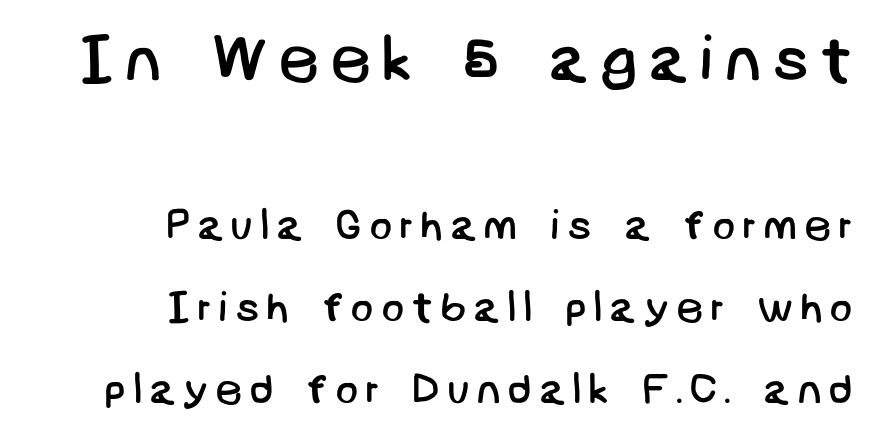
Q: Is the text bold? A: No.
Q: Is the typeface a serif or a sans-serif typeface? A: Sans-serif.
Q: Is the text underlined? A: No.
Q: How is the paragraph aligned? A: Right-aligned.
Q: Is the spacing between lines tight, normal or loose? A: Loose.
Q: Which block of text is set in a larger size, the first (top) or the second (bottom)? A: The first (top) one.
Q: Width (condensed, normal, or wide)? A: Normal.
Q: Stroke contrast? A: Low.
Q: x-height? A: Large.
